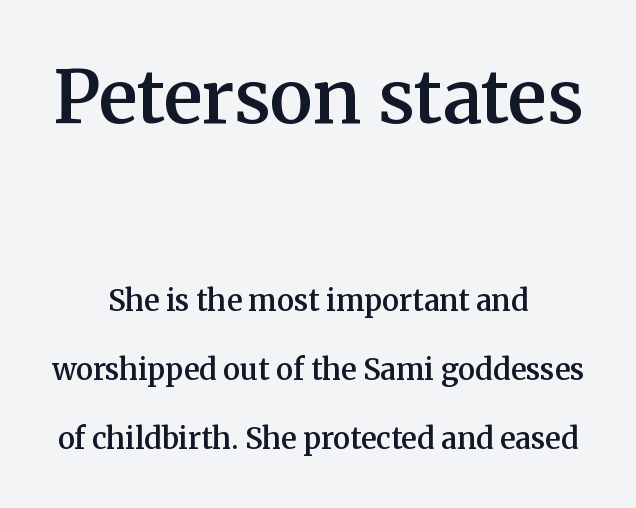
Q: Is the text bold? A: Semi-bold.
Q: Is the text italic (slanted)? A: No, it is upright.
Q: Is the typeface a serif or a sans-serif typeface? A: Serif.
Q: Is the text underlined? A: No.
Q: How is the paragraph aligned? A: Centered.
Q: Is the spacing between letters normal or unusually wide? A: Normal.
Q: Is the spacing between lines tight, normal or loose? A: Loose.
Q: Which block of text is set in a larger size, the first (top) or the second (bottom)? A: The first (top) one.
Q: Width (condensed, normal, or wide)? A: Normal.
Q: Stroke contrast? A: Medium.
Q: x-height? A: Medium.
Q: Monospaced? A: No.
